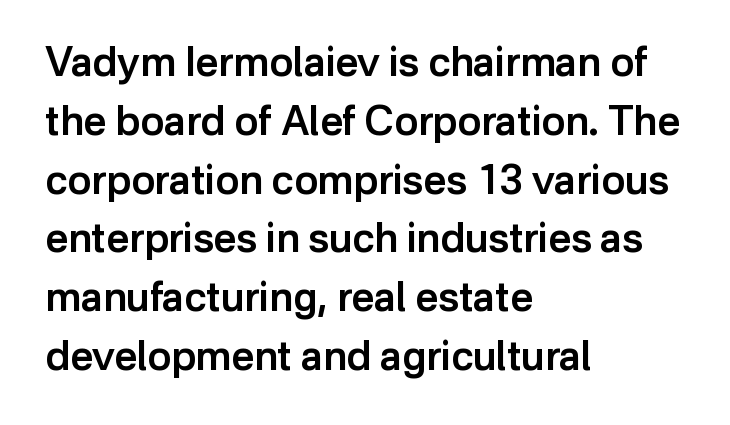
Q: Is the text bold? A: Semi-bold.
Q: Is the text italic (slanted)? A: No, it is upright.
Q: Is the typeface a serif or a sans-serif typeface? A: Sans-serif.
Q: Is the text underlined? A: No.
Q: How is the paragraph aligned? A: Left-aligned.
Q: Is the spacing between letters normal or unusually wide? A: Normal.
Q: Is the spacing between lines tight, normal or loose? A: Normal.
Q: Width (condensed, normal, or wide)? A: Normal.
Q: Stroke contrast? A: Low.
Q: x-height? A: Medium.
Q: Monospaced? A: No.
